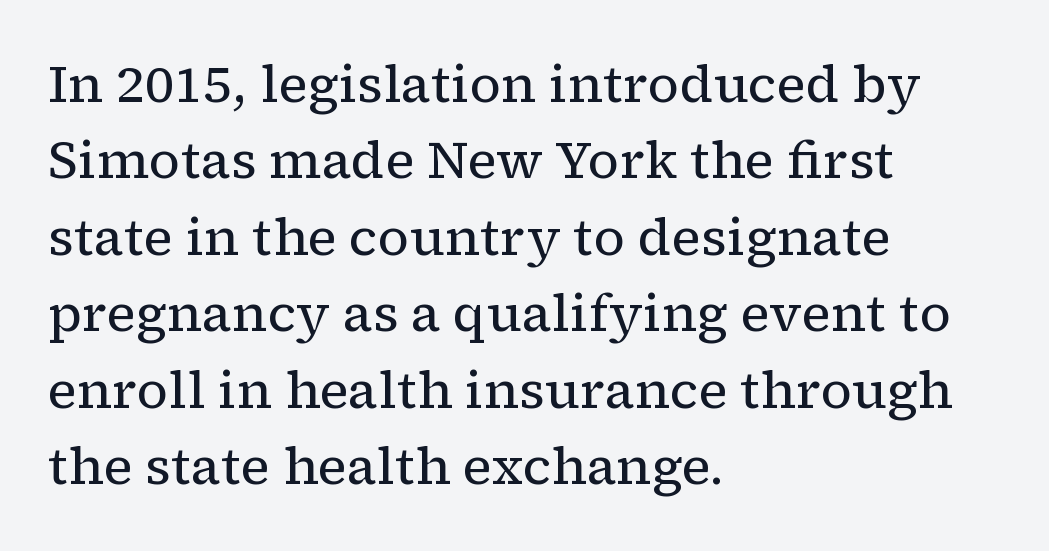
The image shows 52 px regular-weight serif type, upright; set left-aligned, normal line spacing (1.47x), normal letter spacing, not underlined; low stroke contrast and a medium x-height.
